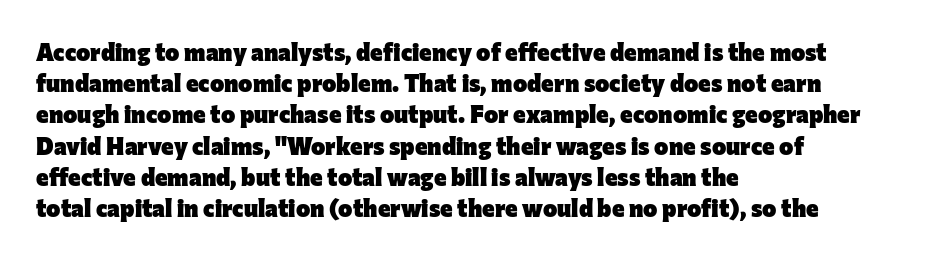
Every letter is thick-stroked: bold, no question. Line starts are locked; line ends wander. What's the leading like? Ordinary, nothing unusual. Glance below the letters and you will spot only blank space.
